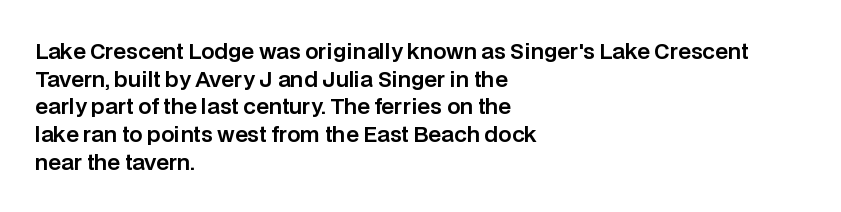
{"italic": "no", "underline": "no", "align": "left", "line_spacing": "normal", "line_spacing_ratio": 1.32, "letter_spacing": "normal", "letter_spacing_em": 0.0, "glyph_px": 21}
